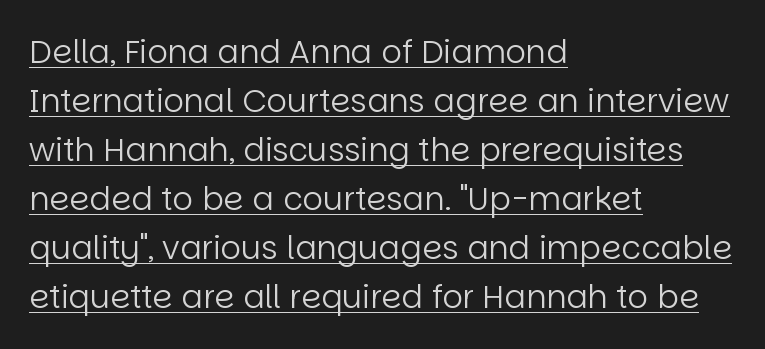
The image shows 32 px regular-weight sans-serif type, upright; set left-aligned, normal line spacing (1.53x), normal letter spacing, underlined; low stroke contrast and a large x-height.
